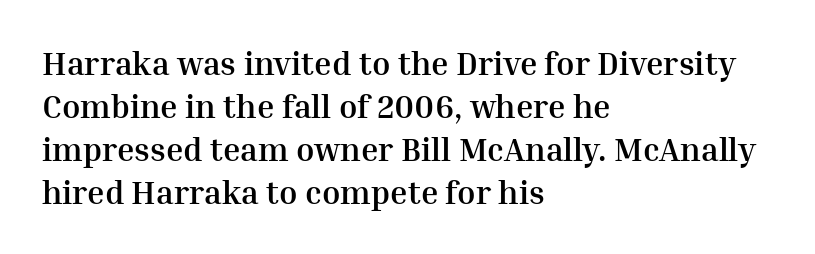
{"serif": "yes", "italic": "no", "bold": "yes", "weight": "semibold", "width": "normal", "stroke_contrast": "medium", "x_height": "medium", "monospaced": "no", "underline": "no", "align": "left", "line_spacing": "normal", "line_spacing_ratio": 1.3, "letter_spacing": "normal", "letter_spacing_em": 0.0, "glyph_px": 33}
